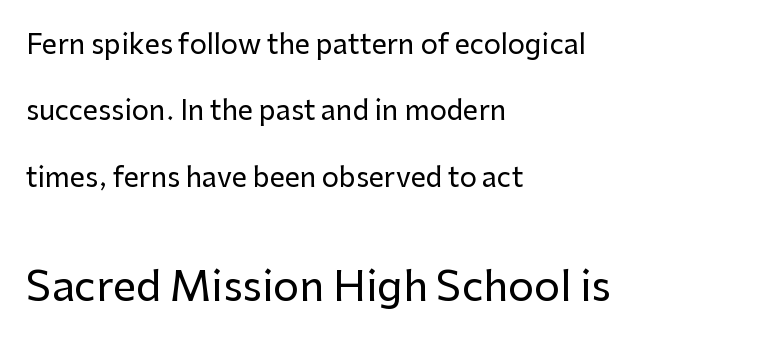
The axis of the letterforms is exactly vertical. The rendering enlarges the type as you move from the upper chunk to the lower. The strip under each line holds only bare page. The space between consecutive lines is lavish.
